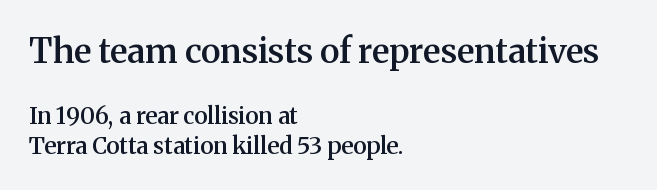
The image shows 34 px semibold serif type, upright; set left-aligned, normal line spacing (1.31x), normal letter spacing, not underlined; the first (top) block is 1.48x larger; medium stroke contrast and a medium x-height.
